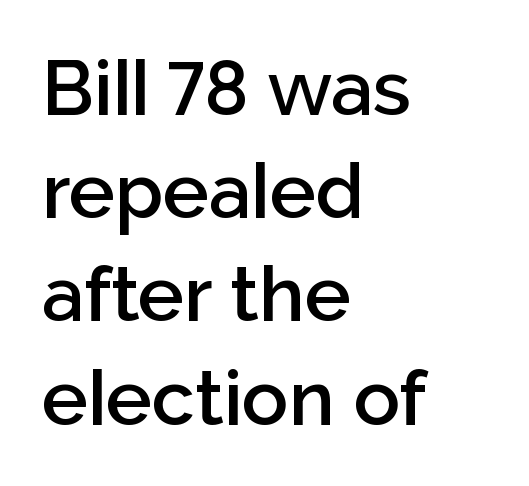
Q: Is the text bold? A: Semi-bold.
Q: Is the text italic (slanted)? A: No, it is upright.
Q: Is the typeface a serif or a sans-serif typeface? A: Sans-serif.
Q: Is the text underlined? A: No.
Q: How is the paragraph aligned? A: Left-aligned.
Q: Is the spacing between letters normal or unusually wide? A: Normal.
Q: Is the spacing between lines tight, normal or loose? A: Normal.
Q: Width (condensed, normal, or wide)? A: Normal.
Q: Stroke contrast? A: Low.
Q: x-height? A: Medium.
Q: Monospaced? A: No.
